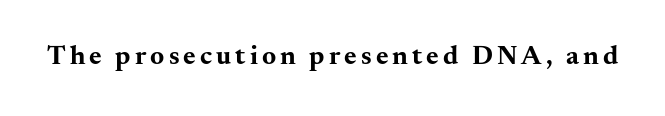
Q: Is the text bold? A: Yes.
Q: Is the text italic (slanted)? A: No, it is upright.
Q: Is the text underlined? A: No.
